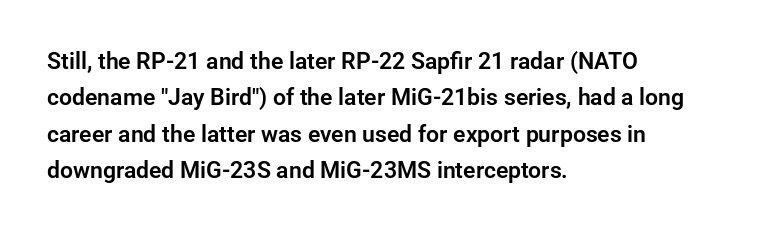
Q: Is the text italic (slanted)? A: No, it is upright.
Q: Is the text underlined? A: No.
Q: How is the paragraph aligned? A: Left-aligned.
Q: Is the spacing between letters normal or unusually wide? A: Normal.
Q: Is the spacing between lines tight, normal or loose? A: Normal.
